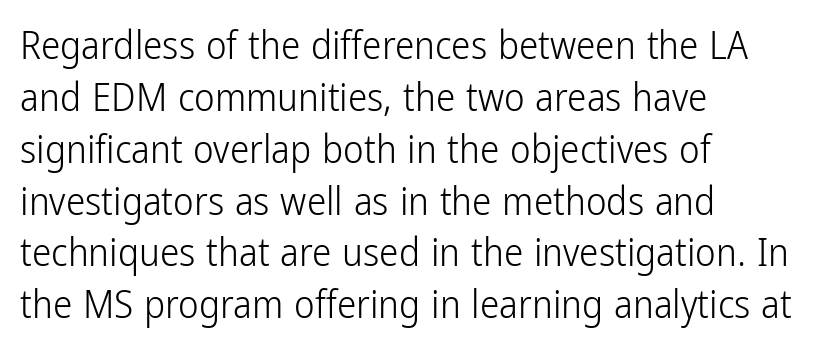
{"serif": "no", "italic": "no", "bold": "no", "weight": "light", "width": "condensed", "stroke_contrast": "low", "x_height": "medium", "monospaced": "no", "underline": "no", "align": "left", "line_spacing": "normal", "line_spacing_ratio": 1.33, "letter_spacing": "normal", "letter_spacing_em": 0.0, "glyph_px": 39}
